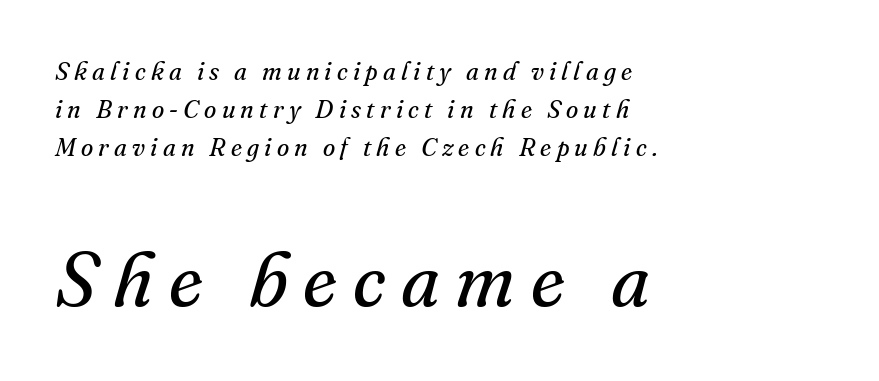
Stroke mass is kept to a normal reading level or below. The rendering uses natural spacing where letterforms have individual widths. This rendering uses left alignment, leaving the right contour irregular. These lines are composed in type with serifs.
